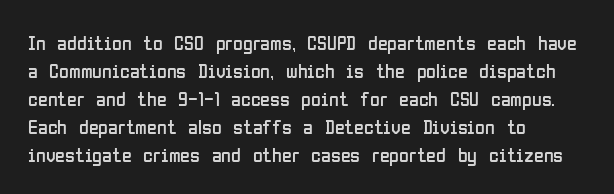
A roman cut, with each character standing at attention. Compared with a centered layout, this one pins lines to the left instead. Evenly set lines give the paragraph a standard silhouette. Heft: none added — not bold. The baseline area is clear.
